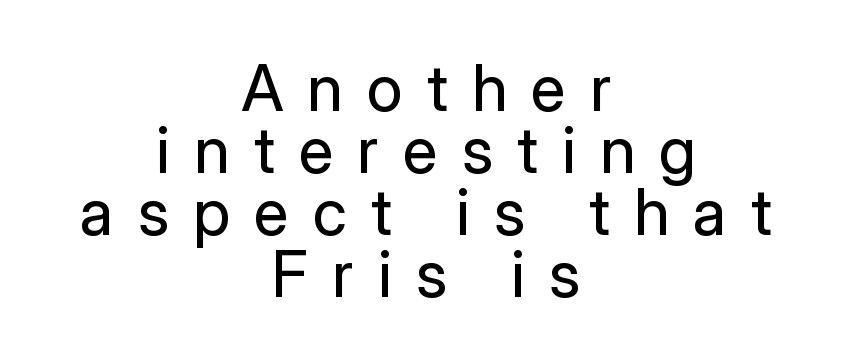
{"serif": "no", "italic": "no", "bold": "no", "weight": "regular", "width": "normal", "stroke_contrast": "low", "x_height": "medium", "monospaced": "no", "underline": "no", "align": "center", "line_spacing": "tight", "line_spacing_ratio": 0.97, "letter_spacing": "wide", "letter_spacing_em": 0.38, "glyph_px": 64}
